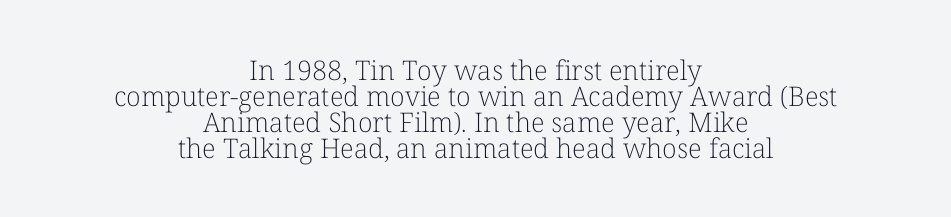
Every stem runs plumb, perpendicular to the baseline. The paragraph has two soft edges and a firm central axis. Is the type heavy? It reads as light-to-regular instead. In terms of letterspacing, this is plain default setting.
